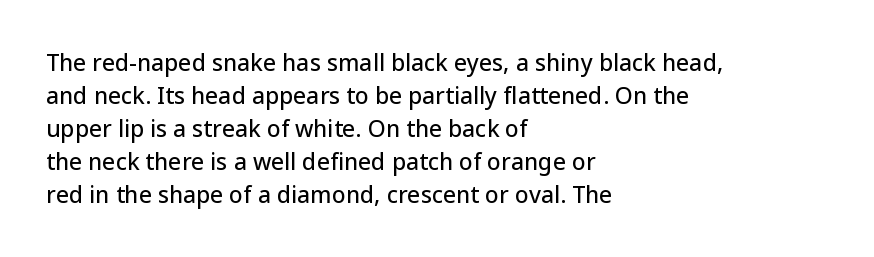
{"italic": "no", "underline": "no", "align": "left", "line_spacing": "normal", "line_spacing_ratio": 1.44, "letter_spacing": "normal", "letter_spacing_em": 0.0, "glyph_px": 23}
